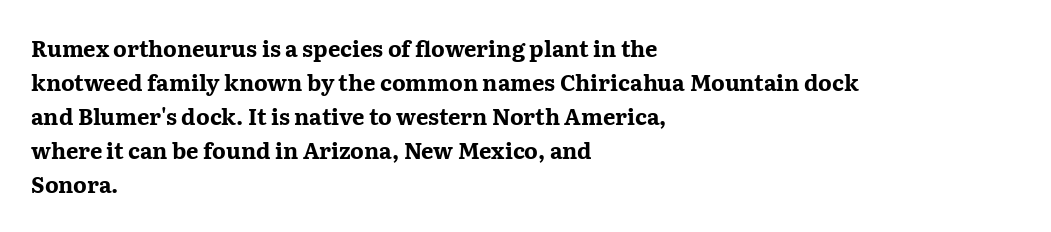
{"italic": "no", "bold": "yes", "underline": "no", "align": "left", "line_spacing": "normal", "line_spacing_ratio": 1.55, "letter_spacing": "normal", "letter_spacing_em": 0.0, "glyph_px": 22}
